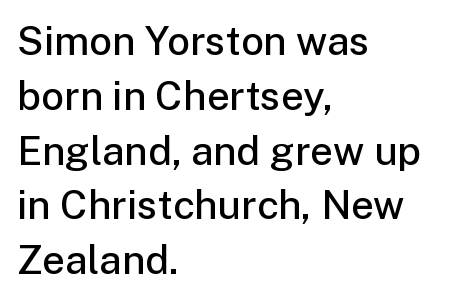
The image shows 40 px semibold sans-serif type, upright; set left-aligned, normal line spacing (1.37x), normal letter spacing, not underlined; low stroke contrast and a medium x-height.
